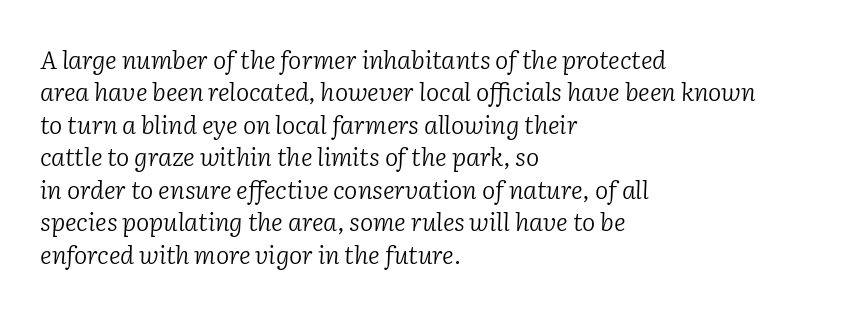
Q: Is the text bold? A: No.
Q: Is the text italic (slanted)? A: Yes, it leans right by about 2 degrees.
Q: Is the text underlined? A: No.
Q: How is the paragraph aligned? A: Left-aligned.
Q: Is the spacing between letters normal or unusually wide? A: Normal.
Q: Is the spacing between lines tight, normal or loose? A: Normal.
